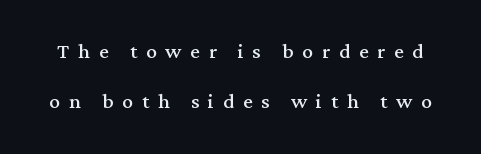
Underlining? Definitely not there. Rendered with straight, roman letterforms. The strokes are not fattened; the text isn't bold. The tracking jumps out immediately: characters are airy and widely separated.
